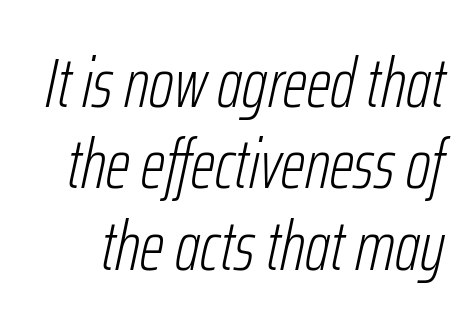
The image shows 69 px light, condensed type, italic (leaning right); set line spacing 1.18x, normal letter spacing, not underlined; low stroke contrast and a medium x-height.
